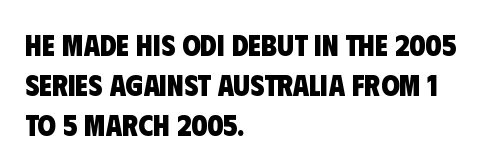
Q: Is the text bold? A: Yes.
Q: Is the typeface a serif or a sans-serif typeface? A: Sans-serif.
Q: Is the text underlined? A: No.
Q: How is the paragraph aligned? A: Left-aligned.
Q: Is the spacing between letters normal or unusually wide? A: Normal.
Q: Is the spacing between lines tight, normal or loose? A: Normal.
Q: Width (condensed, normal, or wide)? A: Condensed.
Q: Stroke contrast? A: Low.
Q: x-height? A: Large.
Q: Monospaced? A: No.
